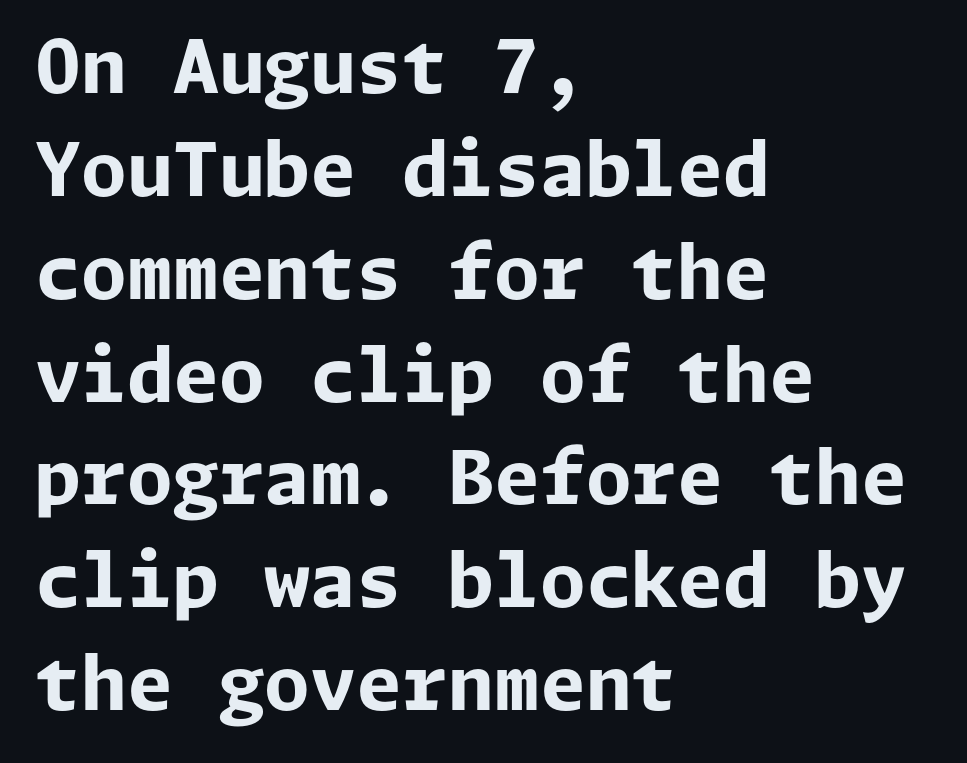
Is this a sans? Yes — the strokes have no serifs. The type sits square on the baseline with zero lean. On the weight axis this lands at bold, roughly 700. The tracking reads as untouched default to a designer's eye. Typeset ragged right — the left edge is the straight one. Reading down the column, the eye jumps a familiar distance to each next line.
